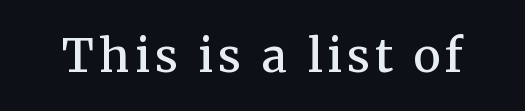
The image shows 46 px semibold serif type, upright; set not underlined; medium stroke contrast and a medium x-height.
